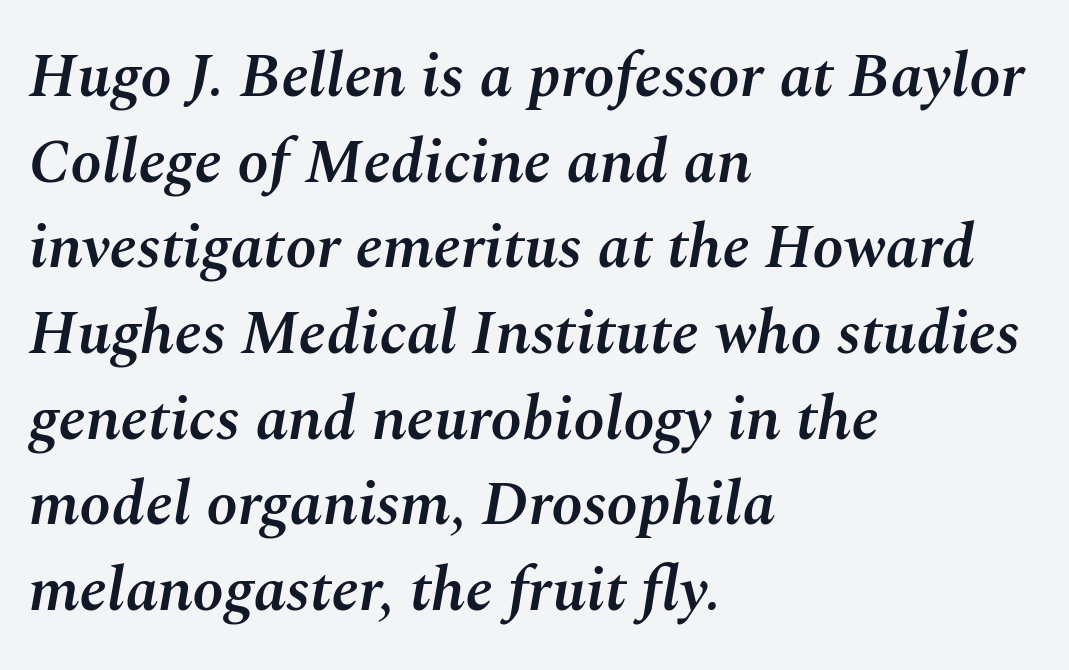
Q: Is the text bold? A: Semi-bold.
Q: Is the text italic (slanted)? A: Yes, it leans right by about 10 degrees.
Q: Is the text underlined? A: No.
Q: How is the paragraph aligned? A: Left-aligned.
Q: Is the spacing between letters normal or unusually wide? A: Normal.
Q: Is the spacing between lines tight, normal or loose? A: Normal.
Q: Width (condensed, normal, or wide)? A: Normal.
Q: Stroke contrast? A: Medium.
Q: x-height? A: Medium.
Q: Monospaced? A: No.
